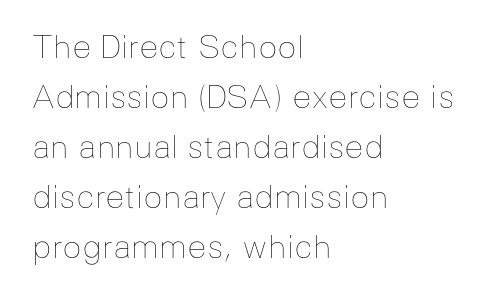
{"italic": "no", "bold": "no", "weight": "thin", "width": "normal", "stroke_contrast": "low", "x_height": "medium", "monospaced": "no", "underline": "no", "align": "left", "line_spacing": "normal", "line_spacing_ratio": 1.56, "letter_spacing": "normal", "letter_spacing_em": 0.0, "glyph_px": 32}
